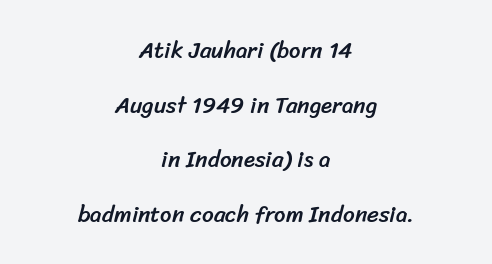
Successive baselines arrive slowly, with a big drop between each. Horizontal alignment here is central, giving a formal, balanced look. The words here are not underlined. The tracking reads as untouched default to a designer's eye.
